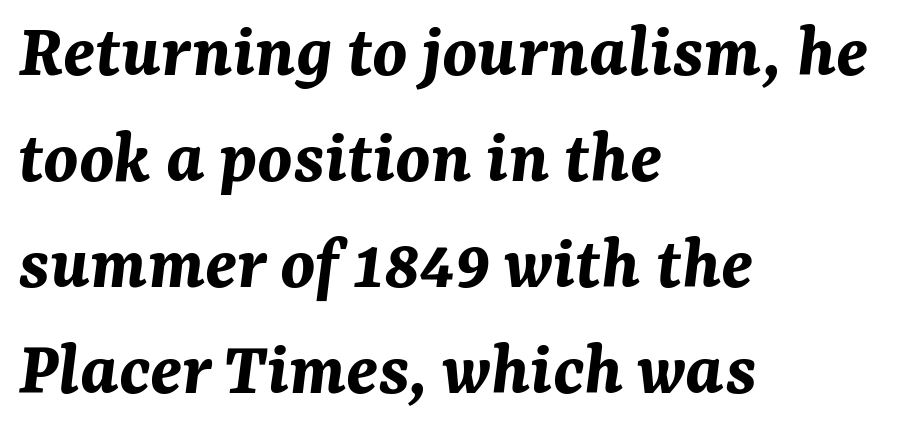
Letter spacing: default. This is oblique type, the kind used for emphasis or titles. The designer left line spacing at the default. Line starts are locked; line ends wander.
